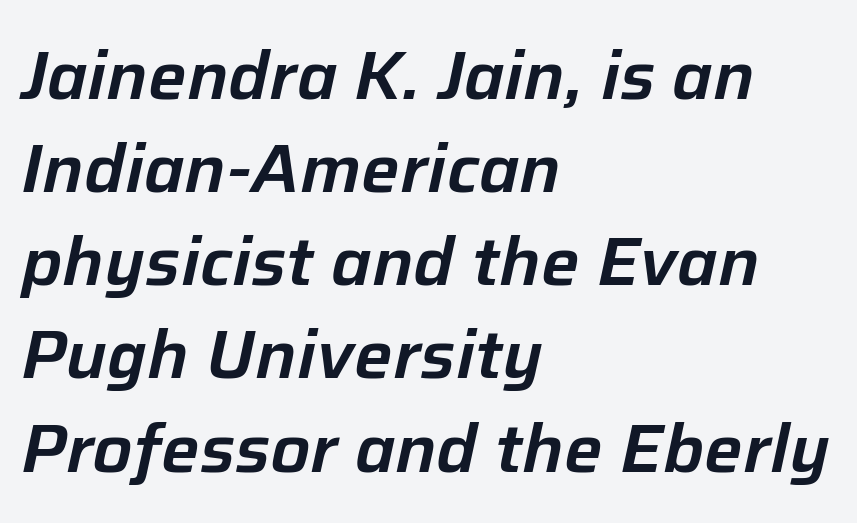
The image shows 68 px text type, italic (leaning right); set left-aligned, normal line spacing (1.37x), normal letter spacing, not underlined; low stroke contrast and a medium x-height.
